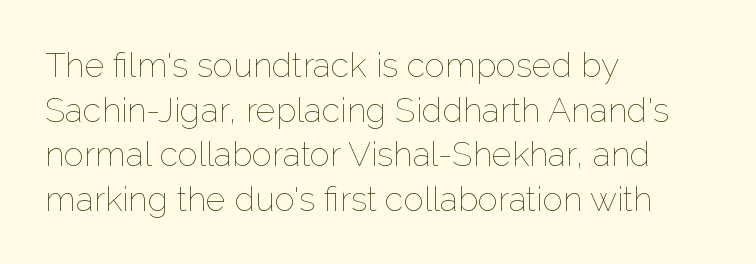
{"italic": "no", "bold": "no", "weight": "thin", "width": "normal", "stroke_contrast": "low", "x_height": "medium", "monospaced": "no", "underline": "no", "align": "left", "line_spacing": "normal", "line_spacing_ratio": 1.31, "letter_spacing": "normal", "letter_spacing_em": 0.0, "glyph_px": 34}
